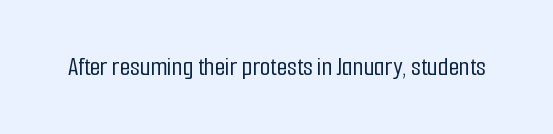
This rendering leaves character spacing at its baseline value. Has an underline been added? It has not. No italicization has been applied; the sample stays upright.
